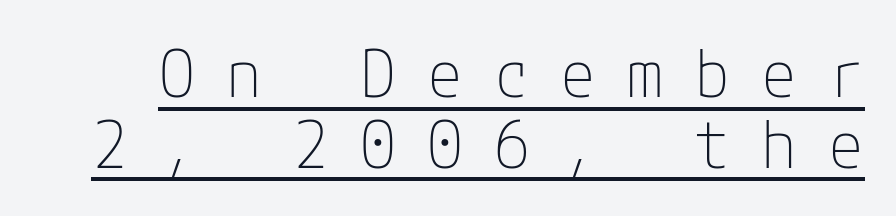
Looks like someone drew a line under every word here. Rendered with straight, roman letterforms. Honestly, the rows look squashed on top of each other. This rendering widens character spacing well past its baseline value. Weight: regular or lighter. Typographically, this falls in the sans-serif category.
